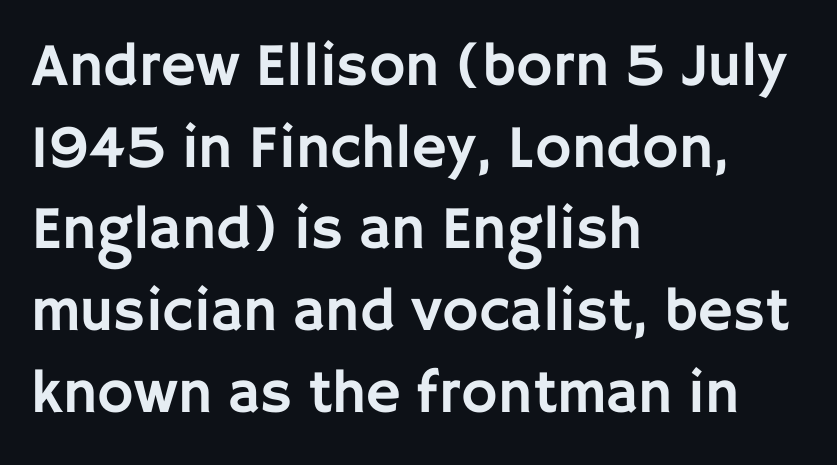
{"serif": "no", "italic": "no", "width": "normal", "stroke_contrast": "low", "x_height": "large", "monospaced": "no", "underline": "no", "align": "left", "line_spacing": "normal", "line_spacing_ratio": 1.34, "letter_spacing": "normal", "letter_spacing_em": 0.0, "glyph_px": 61}
